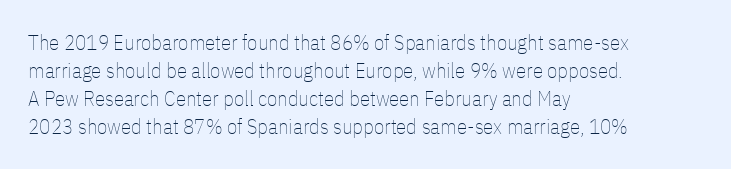
Visually the block forms a straight wall on the left and a jagged coastline on the right. Style check: upright. Bold? No — there's no thickening of the strokes. Notice how descenders clear the ascenders below comfortably — that's standard leading. Each word holds together tightly as a unit, with standard inter-letter gaps.
